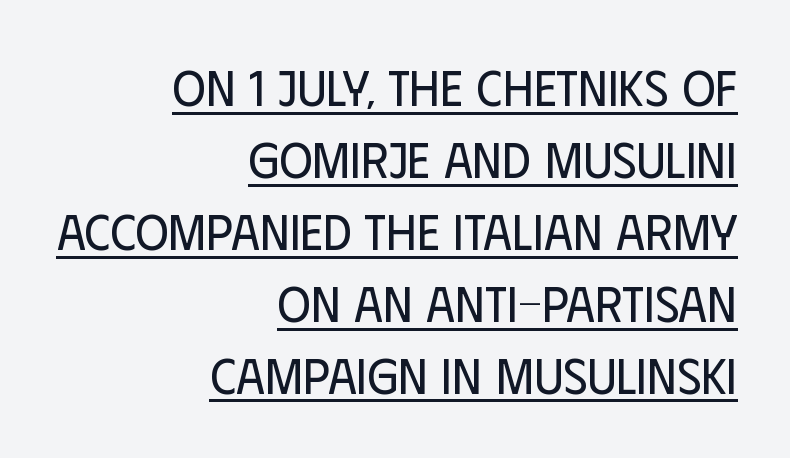
The image shows 51 px regular-weight, condensed sans-serif type, upright; set right-aligned, normal line spacing (1.41x), normal letter spacing, underlined; low stroke contrast and a large x-height.
